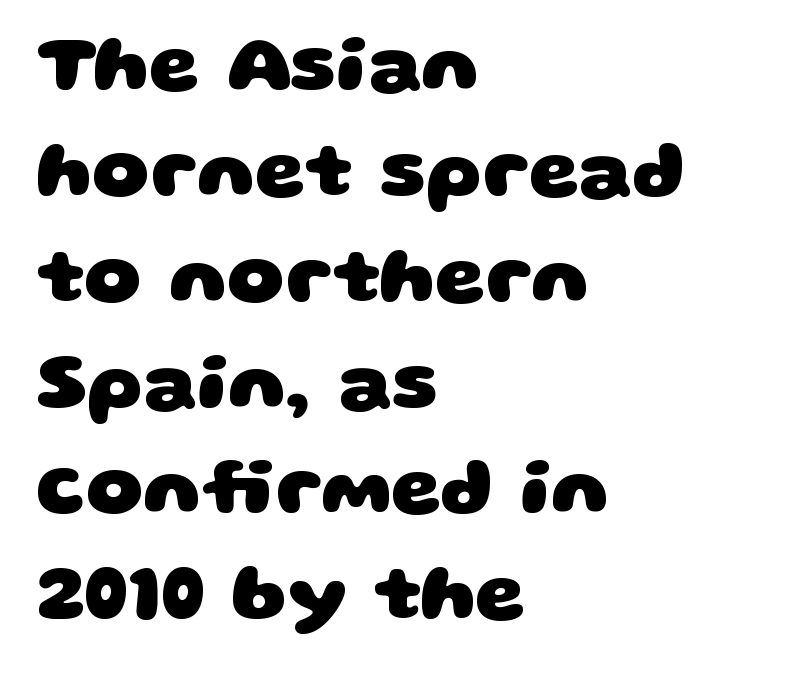
Q: Is the text bold? A: Yes.
Q: Is the typeface a serif or a sans-serif typeface? A: Sans-serif.
Q: Is the text underlined? A: No.
Q: How is the paragraph aligned? A: Left-aligned.
Q: Is the spacing between letters normal or unusually wide? A: Normal.
Q: Is the spacing between lines tight, normal or loose? A: Normal.
Q: Width (condensed, normal, or wide)? A: Wide.
Q: Stroke contrast? A: Low.
Q: x-height? A: Large.
Q: Monospaced? A: No.
